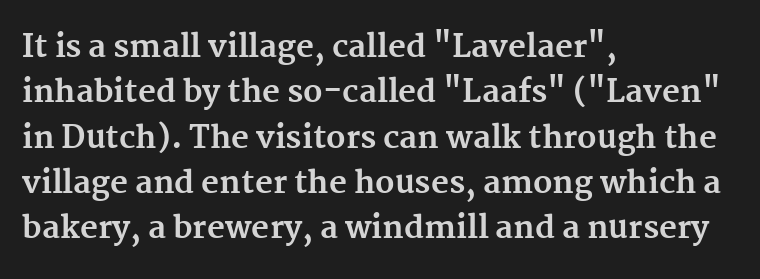
Q: Is the text bold? A: Yes.
Q: Is the text italic (slanted)? A: No, it is upright.
Q: Is the typeface a serif or a sans-serif typeface? A: Serif.
Q: Is the text underlined? A: No.
Q: How is the paragraph aligned? A: Left-aligned.
Q: Is the spacing between letters normal or unusually wide? A: Normal.
Q: Is the spacing between lines tight, normal or loose? A: Normal.
Q: Width (condensed, normal, or wide)? A: Normal.
Q: Stroke contrast? A: Medium.
Q: x-height? A: Medium.
Q: Monospaced? A: No.
